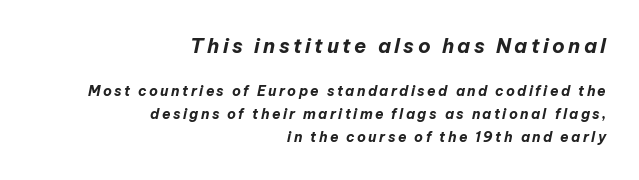
Of the two passages, the one on top uses the larger point size. Students, observe: this is what conventionally led text looks like. Every letter is thick-stroked: bold, no question. Descender tails drop into unmarked territory. Notice how the passage keeps a crisp vertical edge on the right only. The whole block is typeset with a tilt.
